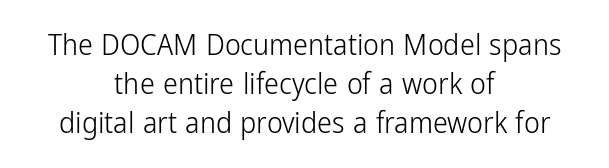
Character widths vary here, with narrow letters taking less room than wide ones. Words float on clear page, feet unadorned. There is no visible air inserted between adjacent glyphs. The whitespace from short lines is split evenly between both sides. Summary of vertical rhythm: regular, with standard interline spacing.
